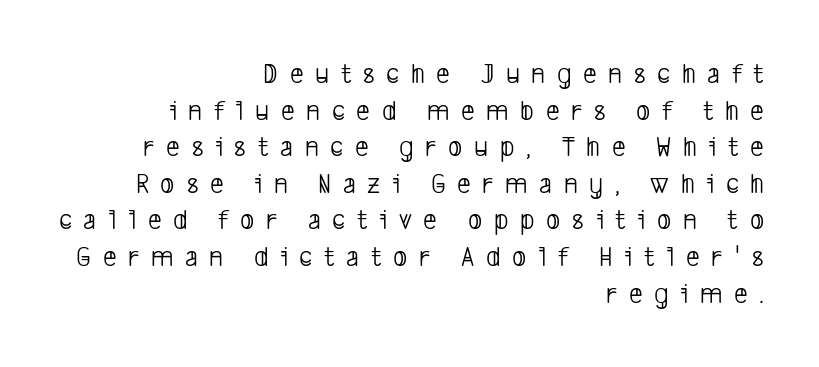
Grotesque or geometric, the face here clearly has no serifs. Is the letter spacing exaggerated? Yes — the characters are pushed far apart. The rendering uses natural spacing where letterforms have individual widths. These lines stack with their right ends in a neat column. The strip under each line holds only bare page. The letters look calm and open, with moderate or lighter stems.
